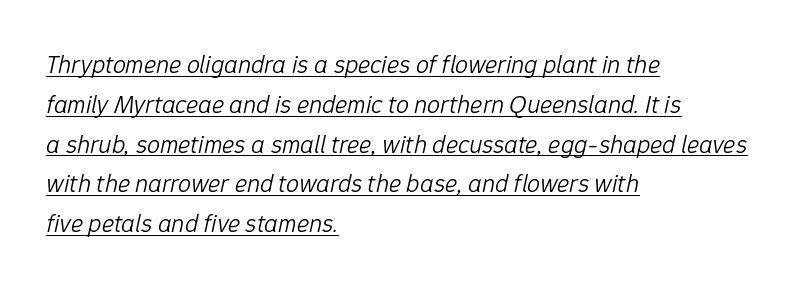
The image shows 26 px text type, italic (leaning right); set left-aligned, normal line spacing (1.53x), normal letter spacing, underlined.
